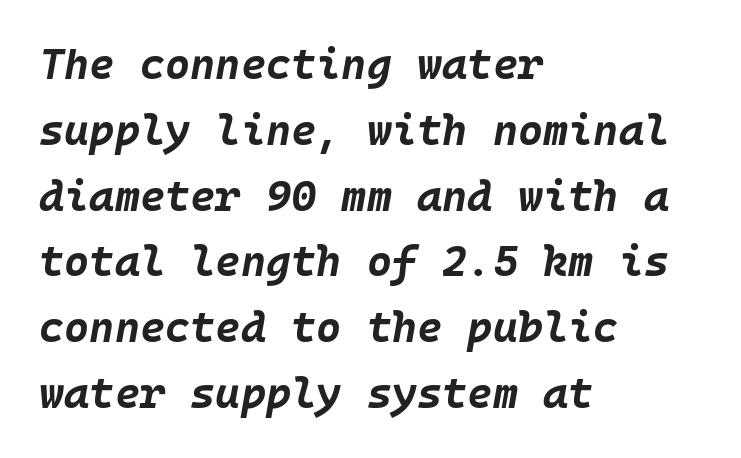
Q: Is the text bold? A: Yes.
Q: Is the text italic (slanted)? A: Yes, it leans right by about 10 degrees.
Q: Is the text underlined? A: No.
Q: How is the paragraph aligned? A: Left-aligned.
Q: Is the spacing between letters normal or unusually wide? A: Normal.
Q: Is the spacing between lines tight, normal or loose? A: Normal.
Q: Width (condensed, normal, or wide)? A: Normal.
Q: Stroke contrast? A: Low.
Q: x-height? A: Large.
